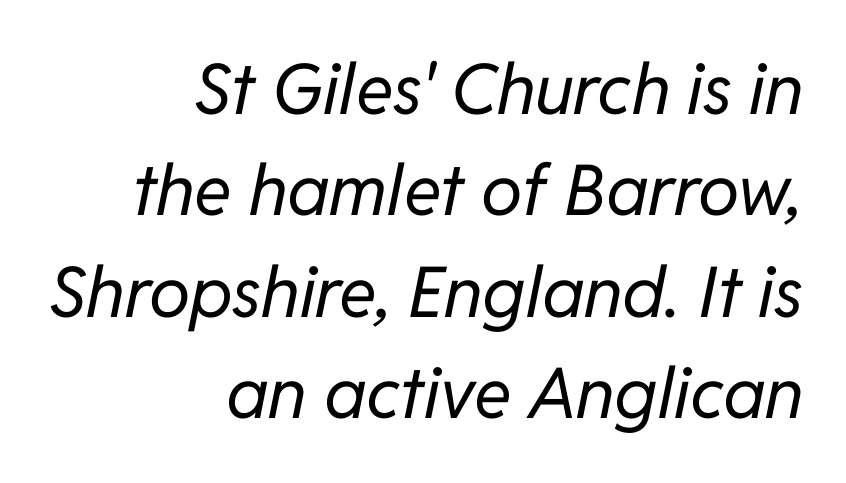
Has an underline been added? It has not. Is this a fixed-width face? No — the glyphs have proportional, varying widths. The typography opts for an oblique posture over an upright one. Notice how descenders clear the ascenders below comfortably — that's standard leading. The tracking reads as untouched default to a designer's eye. Nothing heavy about these letters — not bold at all.
